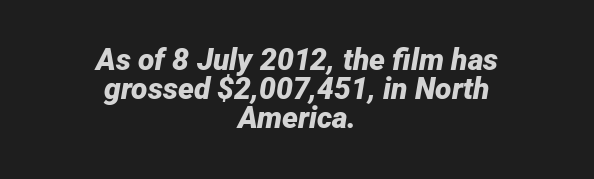
The image shows 30 px bold type, italic (leaning right); set centered, tight line spacing (0.97x), normal letter spacing, not underlined; low stroke contrast and a medium x-height.
